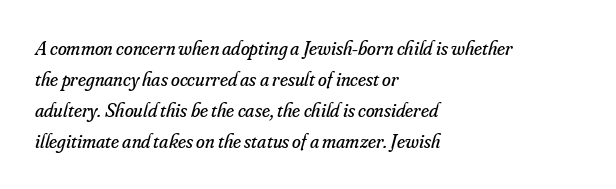
{"italic": "yes", "lean": "right", "slant_degrees": 16, "bold": "no", "underline": "no", "align": "left", "line_spacing": "normal", "line_spacing_ratio": 1.55, "letter_spacing": "normal", "letter_spacing_em": 0.0, "glyph_px": 20}
